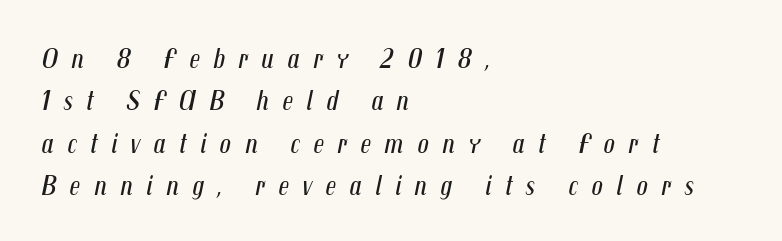
No heavy texture on the line: the type isn't bold. Each letter keeps its own natural width here, so spacing adapts to shape. Notice how the passage keeps a crisp vertical edge on the left only. The space between consecutive lines is moderate. Someone cranked the tracking dial way up on this one.
